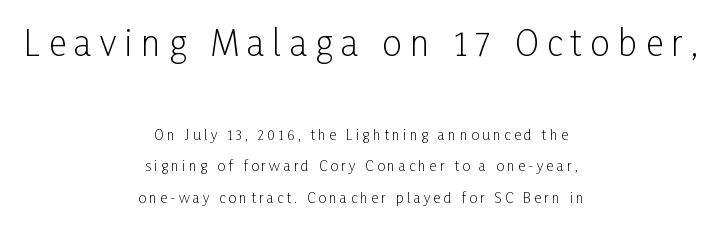
Are there feet on the stems? There aren't — it's a sans. Which margin do the lines hug? Neither — every line sits in the middle. The face looks like a standard text weight, possibly lighter. Baseline-to-baseline distance is far greater than the letter height. The composition opens big and finishes small. Tall strokes in this sample are plumb rather than angled.
